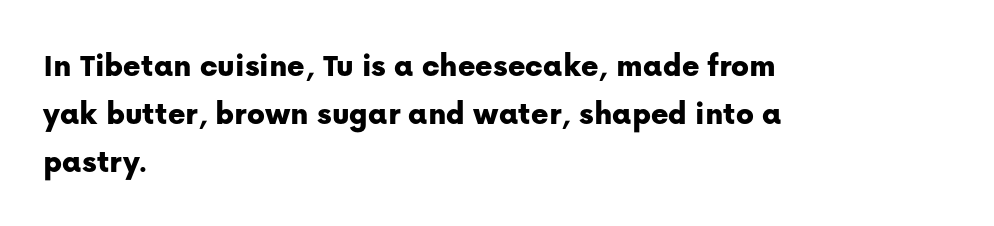
{"serif": "no", "italic": "no", "width": "normal", "stroke_contrast": "low", "x_height": "medium", "monospaced": "no", "underline": "no", "align": "left", "line_spacing": "normal", "line_spacing_ratio": 1.45, "letter_spacing": "normal", "letter_spacing_em": 0.0, "glyph_px": 33}
